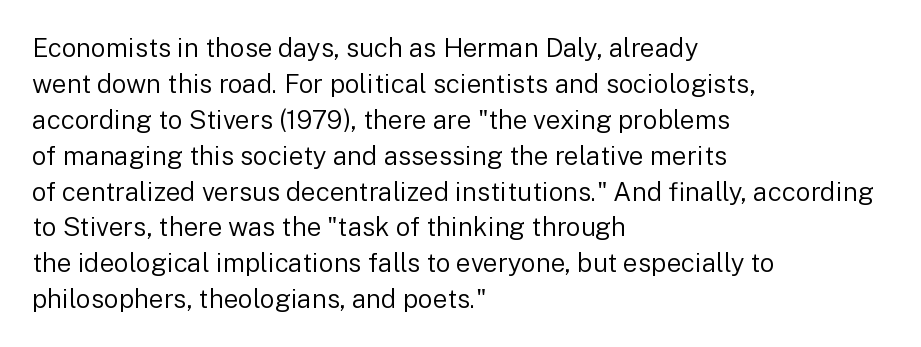
Q: Is the text bold? A: No.
Q: Is the text italic (slanted)? A: No, it is upright.
Q: Is the text underlined? A: No.
Q: How is the paragraph aligned? A: Left-aligned.
Q: Is the spacing between letters normal or unusually wide? A: Normal.
Q: Is the spacing between lines tight, normal or loose? A: Normal.
